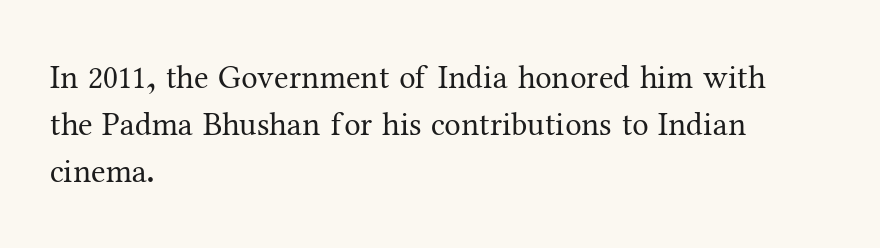
Horizontally, the lines are justified to the leading edge only. Note: serifs present on the glyphs. The face looks like a standard text weight, possibly lighter. Check the space under the baseline: it is left empty. The passage shown has conventional tracking throughout. Each letter keeps its own natural width here, so spacing adapts to shape.
